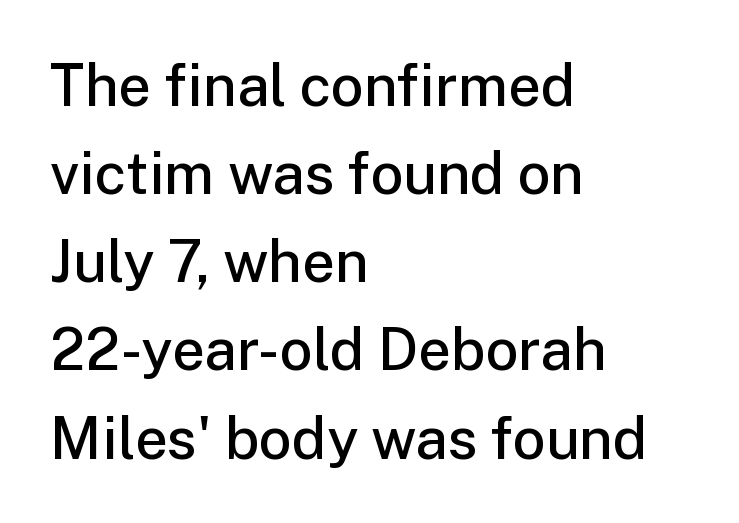
Q: Is the text bold? A: Semi-bold.
Q: Is the text italic (slanted)? A: No, it is upright.
Q: Is the typeface a serif or a sans-serif typeface? A: Sans-serif.
Q: Is the text underlined? A: No.
Q: How is the paragraph aligned? A: Left-aligned.
Q: Is the spacing between letters normal or unusually wide? A: Normal.
Q: Is the spacing between lines tight, normal or loose? A: Normal.
Q: Width (condensed, normal, or wide)? A: Normal.
Q: Stroke contrast? A: Low.
Q: x-height? A: Medium.
Q: Monospaced? A: No.
